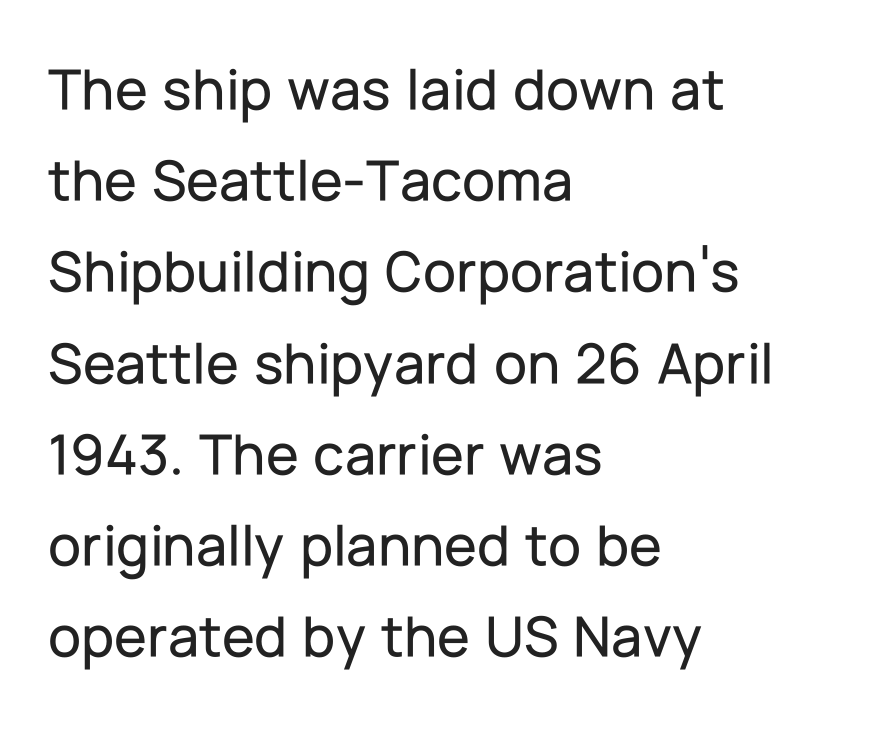
{"serif": "no", "italic": "no", "width": "normal", "stroke_contrast": "low", "x_height": "medium", "monospaced": "no", "underline": "no", "align": "left", "line_spacing": "normal", "line_spacing_ratio": 1.52, "letter_spacing": "normal", "letter_spacing_em": 0.0, "glyph_px": 60}
